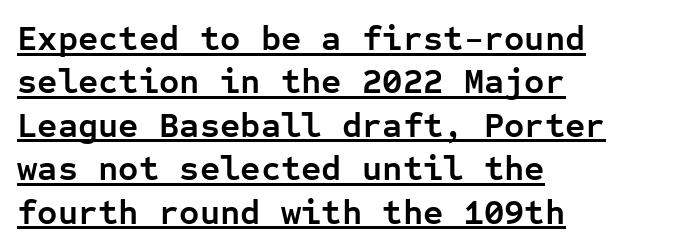
The image shows 35 px semibold sans-serif type, upright, monospaced; set left-aligned, line spacing 1.24x, normal letter spacing, underlined; low stroke contrast and a medium x-height.
